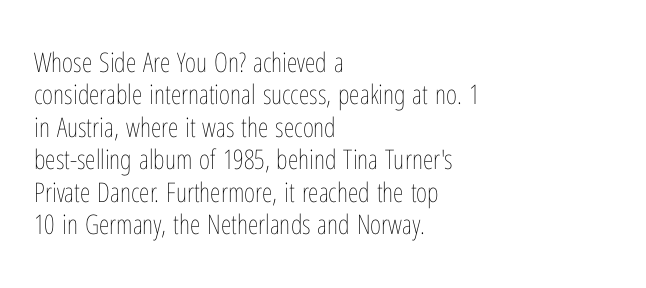
Q: Is the text bold? A: No.
Q: Is the text italic (slanted)? A: No, it is upright.
Q: Is the text underlined? A: No.
Q: How is the paragraph aligned? A: Left-aligned.
Q: Is the spacing between letters normal or unusually wide? A: Normal.
